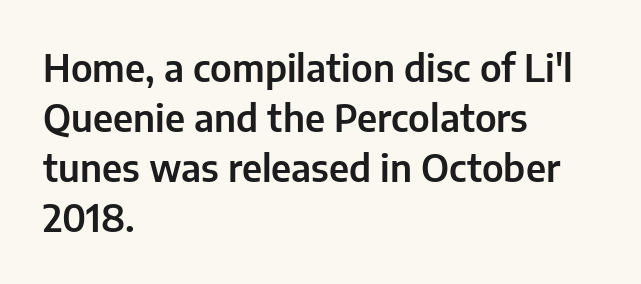
{"serif": "no", "italic": "no", "width": "normal", "stroke_contrast": "low", "x_height": "medium", "monospaced": "no", "underline": "no", "align": "left", "line_spacing": "normal", "line_spacing_ratio": 1.35, "letter_spacing": "normal", "letter_spacing_em": 0.0, "glyph_px": 37}
